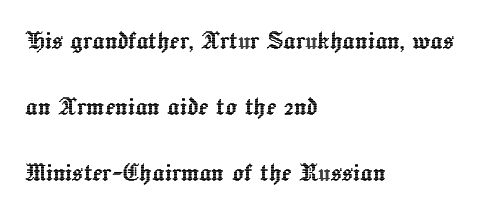
The designer dialed line spacing up above the default. Leftover space on each line is placed entirely after the last word. In terms of letterspacing, this is plain default setting. The face used here is proportionally spaced, like ordinary book or web type. Type without underlining. Italic: no, the glyphs are upright roman.
